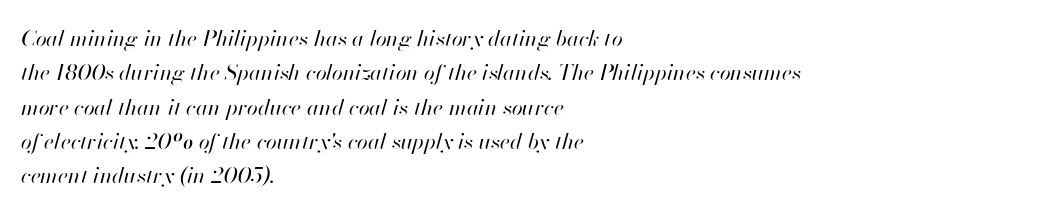
The strokes carry an ordinary text weight at most. The compositor pushed each line to the left boundary. Each new line begins a customary step beneath the previous one. Quick note: italic. The line texture is even and compact thanks to regular tracking. The specimen omits any rule beneath the text block's lines.
